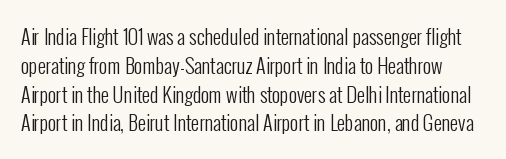
Q: Is the text bold? A: No.
Q: Is the text italic (slanted)? A: No, it is upright.
Q: Is the text underlined? A: No.
Q: Is the spacing between letters normal or unusually wide? A: Normal.
Q: Is the spacing between lines tight, normal or loose? A: Normal.
